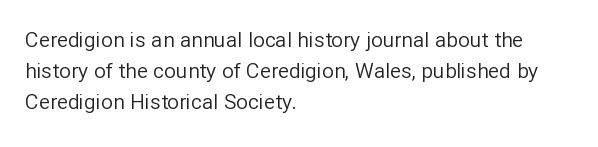
The image shows 21 px text type, upright; set left-aligned, normal line spacing (1.48x), normal letter spacing, not underlined.
